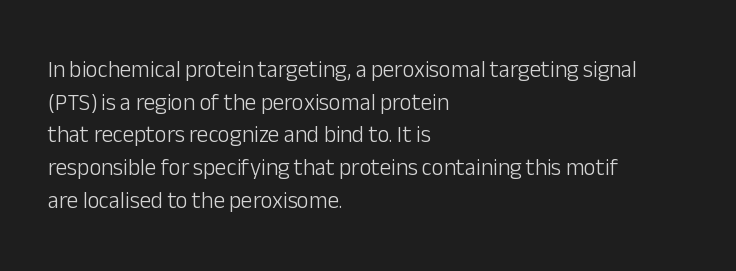
{"italic": "no", "bold": "no", "underline": "no", "align": "left", "line_spacing": "normal", "line_spacing_ratio": 1.42, "letter_spacing": "normal", "letter_spacing_em": 0.0, "glyph_px": 23}
